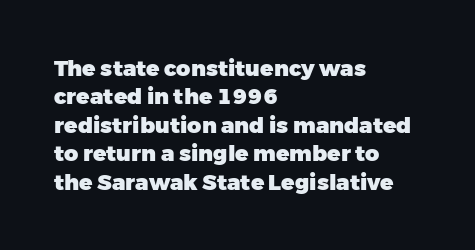
{"italic": "no", "bold": "yes", "underline": "no", "align": "left", "line_spacing": "normal", "line_spacing_ratio": 1.29, "letter_spacing": "normal", "letter_spacing_em": 0.0, "glyph_px": 22}
